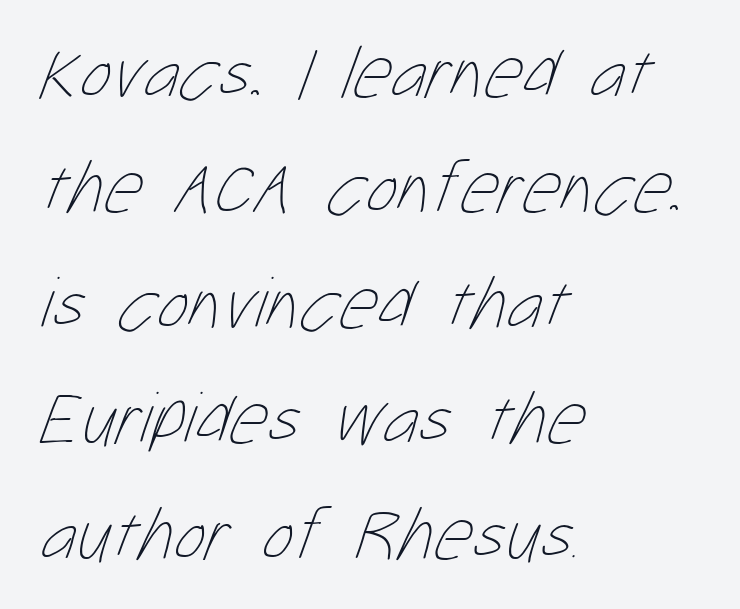
{"bold": "no", "weight": "thin", "width": "condensed", "stroke_contrast": "low", "x_height": "medium", "monospaced": "no", "underline": "no", "align": "left", "line_spacing": "normal", "line_spacing_ratio": 1.56, "letter_spacing": "normal", "letter_spacing_em": 0.0, "glyph_px": 74}
